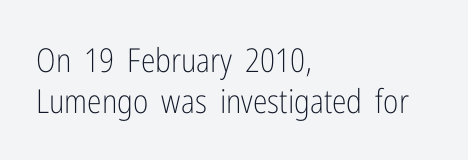
The image shows 33 px light, condensed sans-serif type, upright; set left-aligned, normal line spacing (1.25x), normal letter spacing, not underlined; low stroke contrast and a medium x-height.
